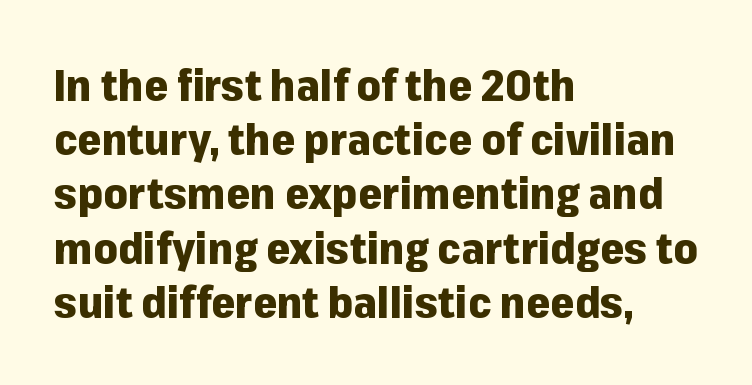
Q: Is the text bold? A: Yes.
Q: Is the text italic (slanted)? A: No, it is upright.
Q: Is the typeface a serif or a sans-serif typeface? A: Sans-serif.
Q: Is the text underlined? A: No.
Q: How is the paragraph aligned? A: Left-aligned.
Q: Is the spacing between letters normal or unusually wide? A: Normal.
Q: Is the spacing between lines tight, normal or loose? A: Normal.
Q: Width (condensed, normal, or wide)? A: Normal.
Q: Stroke contrast? A: Low.
Q: x-height? A: Medium.
Q: Monospaced? A: No.
